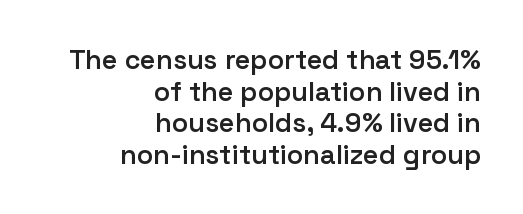
Q: Is the text bold? A: Semi-bold.
Q: Is the text italic (slanted)? A: No, it is upright.
Q: Is the text underlined? A: No.
Q: How is the paragraph aligned? A: Right-aligned.
Q: Is the spacing between letters normal or unusually wide? A: Normal.
